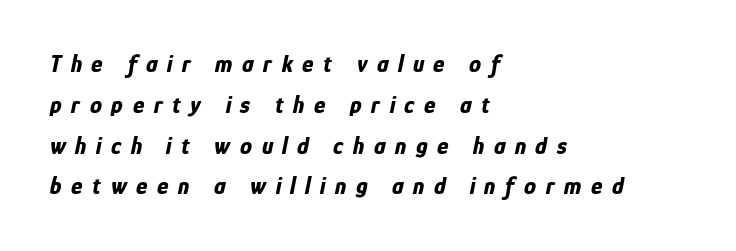
Q: Is the text bold? A: Yes.
Q: Is the text italic (slanted)? A: Yes, it leans right by about 12 degrees.
Q: Is the text underlined? A: No.
Q: How is the paragraph aligned? A: Left-aligned.
Q: Is the spacing between letters normal or unusually wide? A: Unusually wide.
Q: Is the spacing between lines tight, normal or loose? A: Normal.
